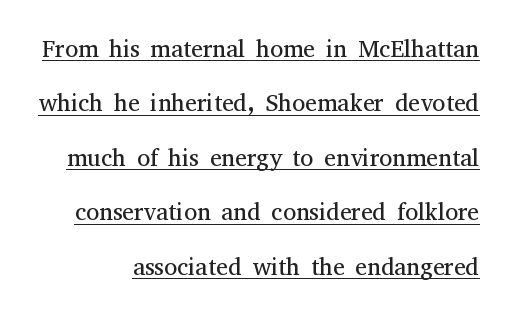
Q: Is the text bold? A: No.
Q: Is the text italic (slanted)? A: No, it is upright.
Q: Is the text underlined? A: Yes.
Q: Is the spacing between letters normal or unusually wide? A: Normal.
Q: Is the spacing between lines tight, normal or loose? A: Loose.
